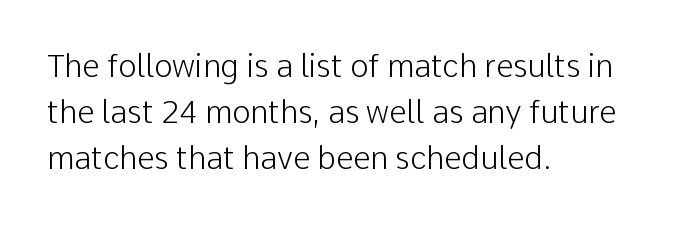
The image shows 31 px light sans-serif type, upright; set left-aligned, normal line spacing (1.49x), normal letter spacing, not underlined; low stroke contrast and a medium x-height.
